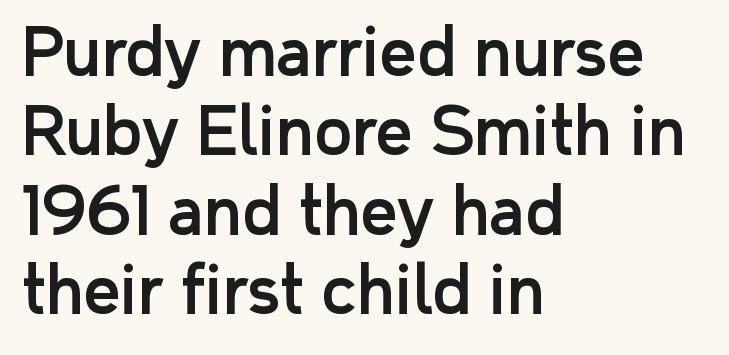
Q: Is the text italic (slanted)? A: No, it is upright.
Q: Is the typeface a serif or a sans-serif typeface? A: Sans-serif.
Q: Is the text underlined? A: No.
Q: How is the paragraph aligned? A: Left-aligned.
Q: Is the spacing between letters normal or unusually wide? A: Normal.
Q: Width (condensed, normal, or wide)? A: Normal.
Q: Stroke contrast? A: Low.
Q: x-height? A: Medium.
Q: Monospaced? A: No.
